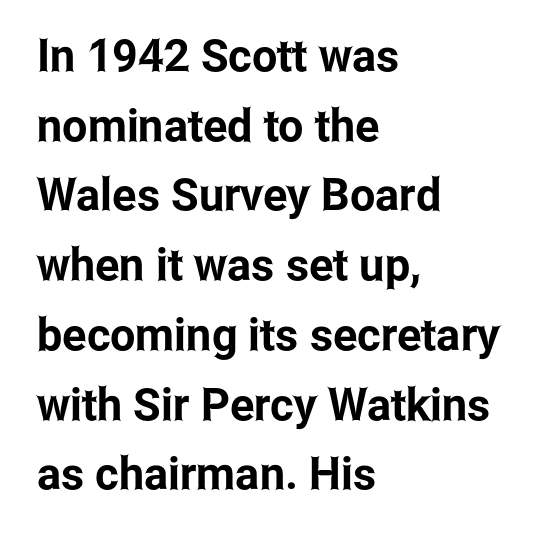
The image shows 45 px condensed sans-serif type, upright; set left-aligned, normal line spacing (1.55x), normal letter spacing, not underlined; low stroke contrast and a medium x-height.
